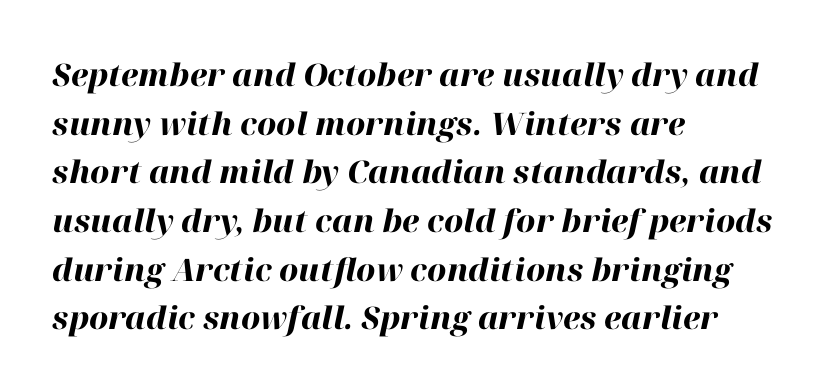
Q: Is the text bold? A: Yes.
Q: Is the text italic (slanted)? A: Yes, it leans right by about 12 degrees.
Q: Is the text underlined? A: No.
Q: How is the paragraph aligned? A: Left-aligned.
Q: Is the spacing between letters normal or unusually wide? A: Normal.
Q: Is the spacing between lines tight, normal or loose? A: Normal.
Q: Width (condensed, normal, or wide)? A: Normal.
Q: Stroke contrast? A: High.
Q: x-height? A: Medium.
Q: Monospaced? A: No.
